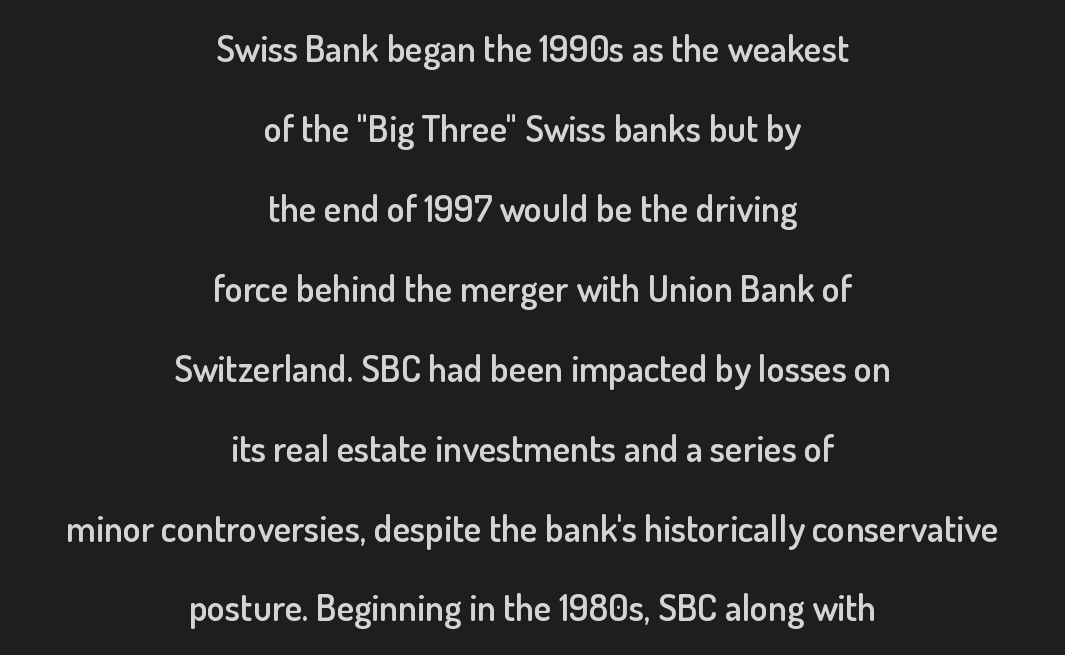
Horizontal bands of white between lines are thick stripes. The tracking reads as untouched default to a designer's eye. These lines are centered, leaving both edges ragged. Serifs: no, the terminals of the letterforms are clean. The rendering uses natural spacing where letterforms have individual widths. The gap between lines stays unmarked.
